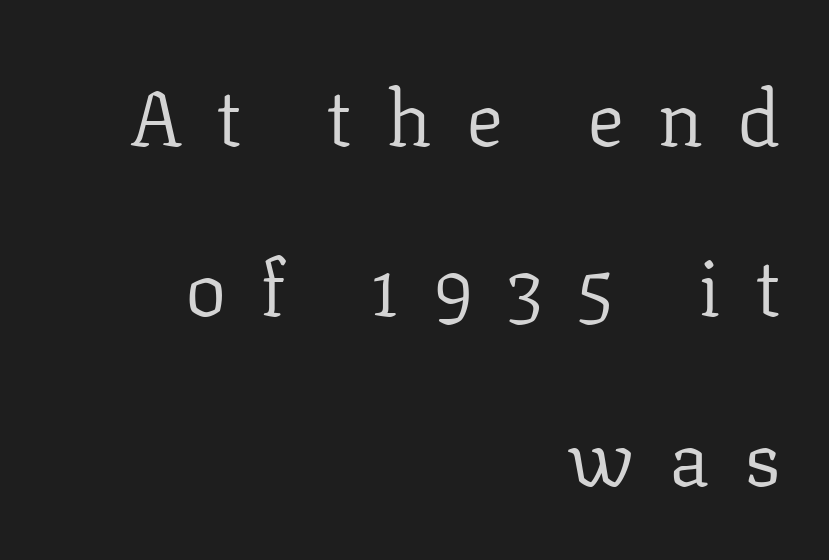
{"serif": "yes", "italic": "no", "bold": "no", "weight": "regular", "width": "normal", "stroke_contrast": "low", "x_height": "medium", "monospaced": "no", "underline": "no", "align": "right", "line_spacing": "loose", "line_spacing_ratio": 2.18, "letter_spacing": "wide", "letter_spacing_em": 0.43, "glyph_px": 78}
